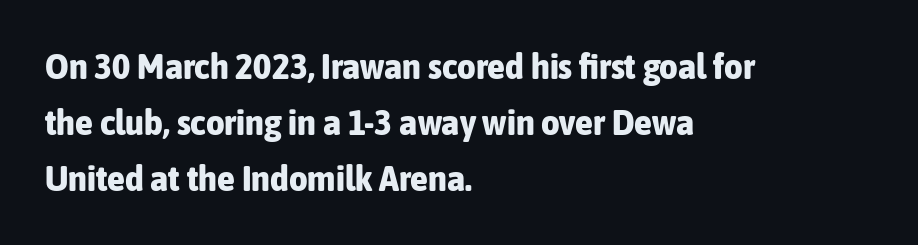
Q: Is the text bold? A: Yes.
Q: Is the text italic (slanted)? A: No, it is upright.
Q: Is the typeface a serif or a sans-serif typeface? A: Sans-serif.
Q: Is the text underlined? A: No.
Q: How is the paragraph aligned? A: Left-aligned.
Q: Is the spacing between letters normal or unusually wide? A: Normal.
Q: Is the spacing between lines tight, normal or loose? A: Normal.
Q: Width (condensed, normal, or wide)? A: Condensed.
Q: Stroke contrast? A: Low.
Q: x-height? A: Medium.
Q: Monospaced? A: No.
